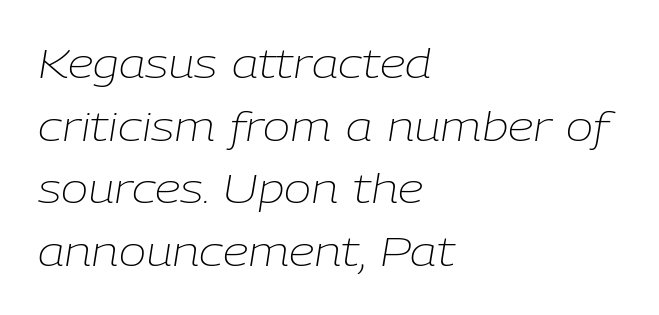
{"italic": "yes", "lean": "right", "slant_degrees": 9, "bold": "no", "weight": "light", "width": "normal", "stroke_contrast": "low", "x_height": "medium", "monospaced": "no", "underline": "no", "align": "left", "line_spacing": "normal", "line_spacing_ratio": 1.53, "letter_spacing": "normal", "letter_spacing_em": 0.0, "glyph_px": 41}
